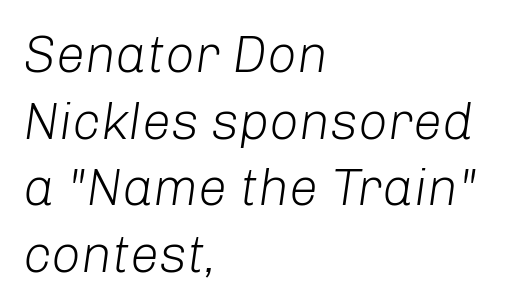
Q: Is the text bold? A: No.
Q: Is the text italic (slanted)? A: Yes, it leans right by about 8 degrees.
Q: Is the text underlined? A: No.
Q: How is the paragraph aligned? A: Left-aligned.
Q: Is the spacing between letters normal or unusually wide? A: Normal.
Q: Is the spacing between lines tight, normal or loose? A: Normal.
Q: Width (condensed, normal, or wide)? A: Normal.
Q: Stroke contrast? A: Low.
Q: x-height? A: Medium.
Q: Monospaced? A: No.
